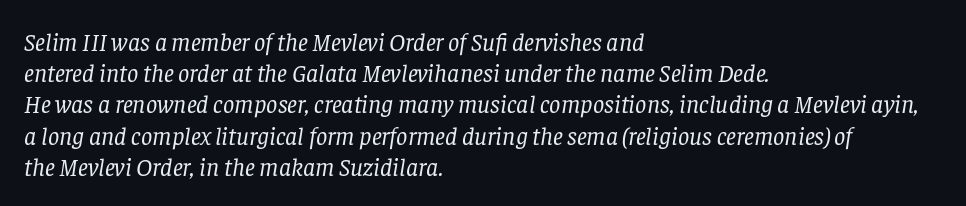
There's an unmistakable incline to the writing here. The space between consecutive lines is moderate. The rag falls on the right side of this text block. Letters rest on an invisible, unmarked baseline. The passage shown is not bold in any degree.
